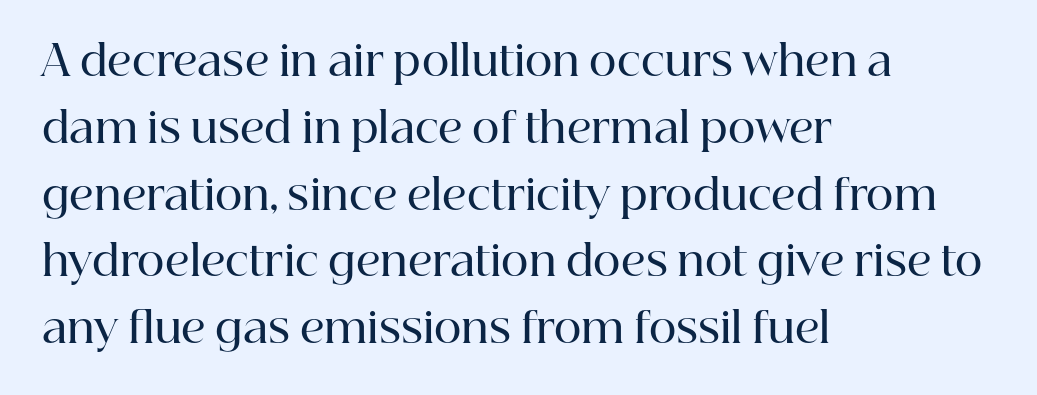
{"serif": "yes", "italic": "no", "bold": "semi", "weight": "semibold", "width": "normal", "stroke_contrast": "high", "x_height": "medium", "monospaced": "no", "underline": "no", "align": "left", "line_spacing": "normal", "line_spacing_ratio": 1.59, "letter_spacing": "normal", "letter_spacing_em": 0.0, "glyph_px": 42}
